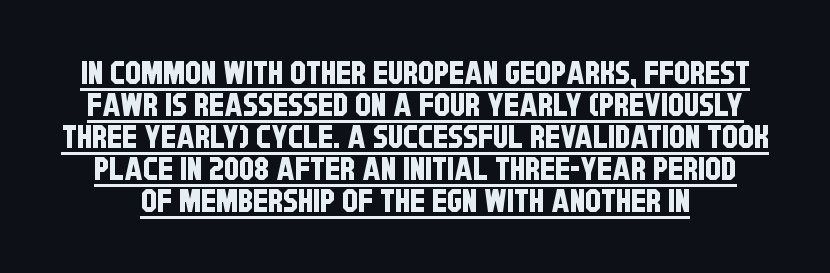
{"serif": "no", "width": "condensed", "stroke_contrast": "low", "x_height": "large", "monospaced": "no", "underline": "yes", "line_spacing": "tight", "line_spacing_ratio": 1.0, "letter_spacing": "normal", "letter_spacing_em": 0.0, "glyph_px": 32}
